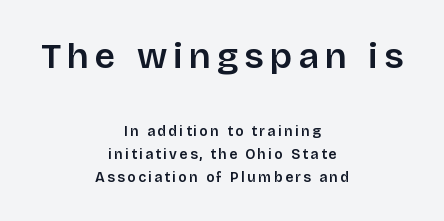
These lines are rendered in a variable-pitch font. Vertically, the passage feels balanced, rows spaced as you'd expect. Large over small — that's the arrangement of the two blocks here. The letters stand straight up with perfectly vertical stems. Both edges are ragged and mirror each other, which tells us the setting is centered. The letters carry no serifs — their stems end cleanly without finishing strokes.
